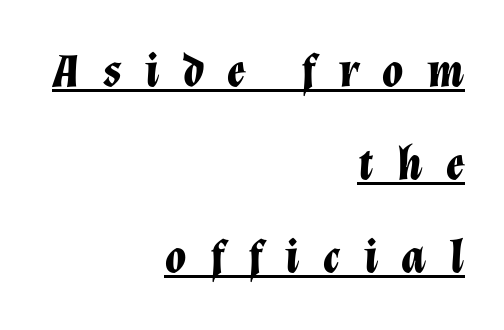
Interline gaps are noticeably wide in this sample. The letters are slanted; this is an italic face. Letter spacing: wide. Weight check: bold — yes, fully. These lines are rendered in a variable-pitch font. Underline: present.
